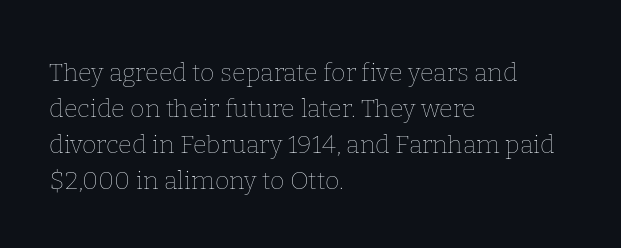
The rendering anchors every line to the left-hand side. Words appear dense and cohesive because spacing is normal. Does the leading feel generous? No, just average. A quiet, ordinary-to-light weight characterises the typeface.
